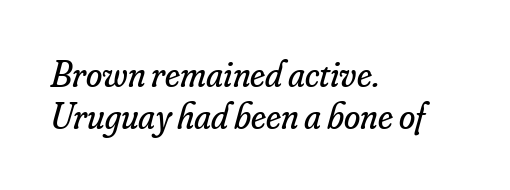
{"serif": "yes", "italic": "yes", "lean": "right", "slant_degrees": 16, "bold": "no", "weight": "regular", "width": "normal", "stroke_contrast": "low", "x_height": "small", "monospaced": "no", "underline": "no", "align": "left", "line_spacing": "tight", "line_spacing_ratio": 1.14, "letter_spacing": "normal", "letter_spacing_em": 0.0, "glyph_px": 37}
